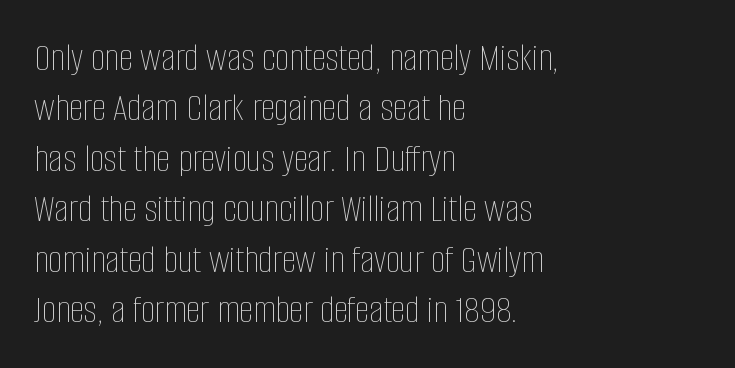
Q: Is the text bold? A: No.
Q: Is the text italic (slanted)? A: No, it is upright.
Q: Is the text underlined? A: No.
Q: How is the paragraph aligned? A: Left-aligned.
Q: Is the spacing between letters normal or unusually wide? A: Normal.
Q: Is the spacing between lines tight, normal or loose? A: Normal.
Q: Width (condensed, normal, or wide)? A: Condensed.
Q: Stroke contrast? A: Low.
Q: x-height? A: Large.
Q: Monospaced? A: No.
